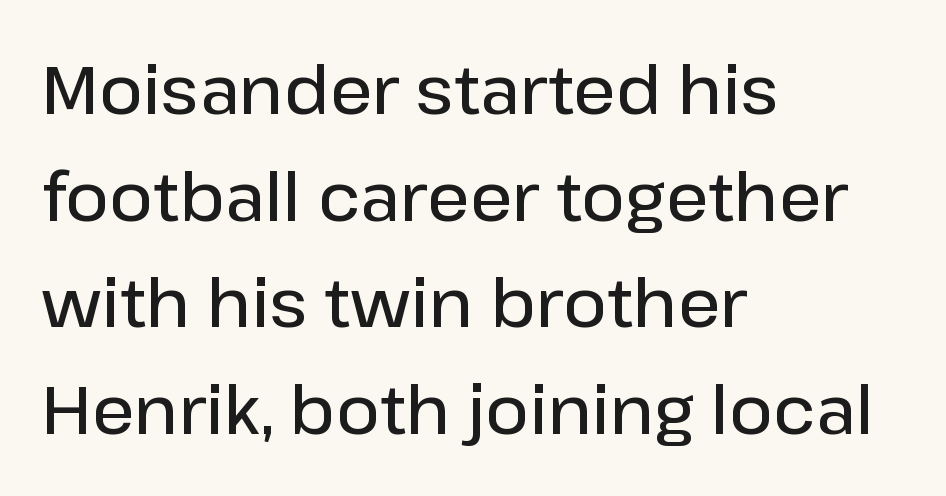
{"serif": "no", "italic": "no", "bold": "semi", "weight": "semibold", "width": "normal", "stroke_contrast": "low", "x_height": "medium", "monospaced": "no", "underline": "no", "align": "left", "line_spacing": "normal", "line_spacing_ratio": 1.59, "letter_spacing": "normal", "letter_spacing_em": 0.0, "glyph_px": 67}
